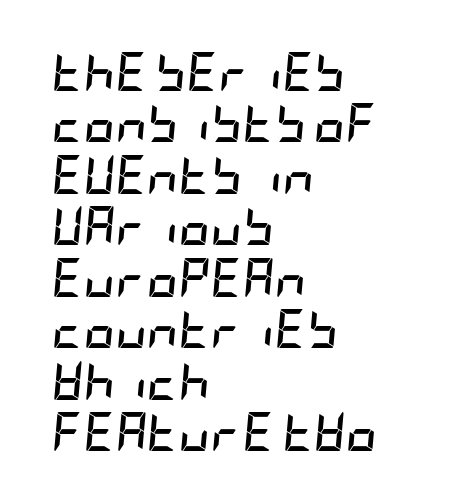
Q: Is the text bold? A: Yes.
Q: Is the text italic (slanted)? A: Yes, it leans right by about 5 degrees.
Q: Is the text underlined? A: No.
Q: How is the paragraph aligned? A: Left-aligned.
Q: Is the spacing between letters normal or unusually wide? A: Normal.
Q: Is the spacing between lines tight, normal or loose? A: Normal.
Q: Width (condensed, normal, or wide)? A: Condensed.
Q: Stroke contrast? A: Low.
Q: x-height? A: Large.
